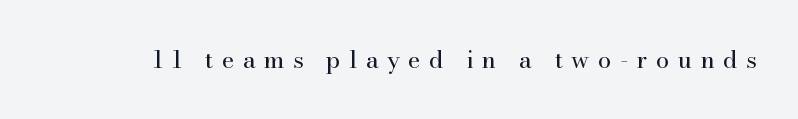
{"italic": "no", "bold": "no", "underline": "no", "letter_spacing": "wide", "letter_spacing_em": 0.35, "glyph_px": 24}
